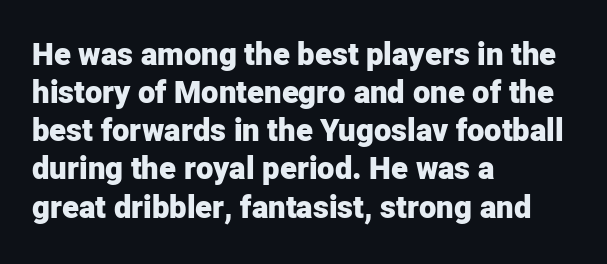
The image shows 31 px heavy sans-serif type, upright; set left-aligned, line spacing 1.23x, normal letter spacing, not underlined; low stroke contrast and a medium x-height.
